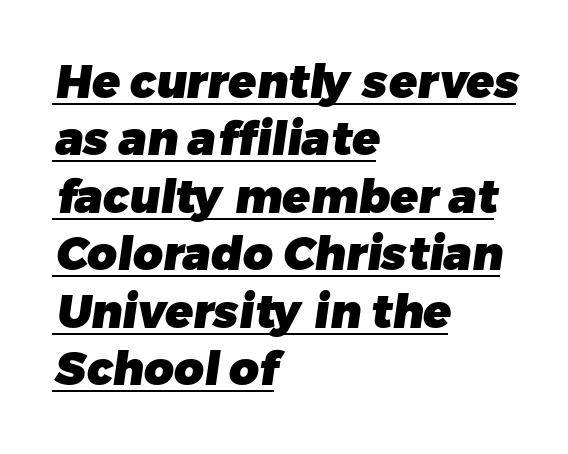
Line spacing here is normal. I'd call this a sans setting — the letters go barefoot. Standard letterfit; no display-style spreading of the glyphs. These lines are rendered in a variable-pitch font. In terms of weight, the rendering is a true, heavy bold. Descenders here cross a horizontal rule under the line.
